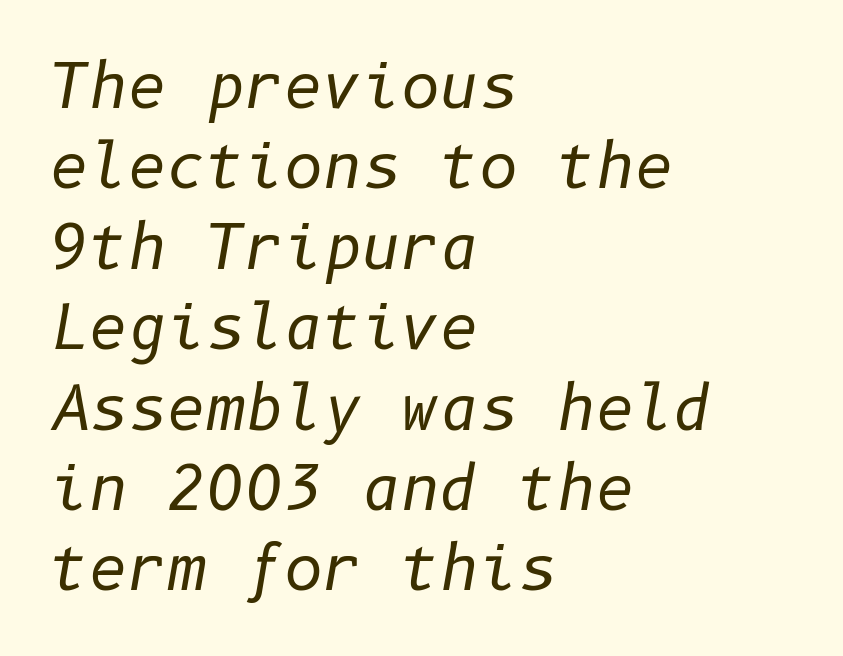
{"italic": "yes", "lean": "right", "slant_degrees": 10, "bold": "no", "weight": "regular", "width": "normal", "stroke_contrast": "low", "x_height": "medium", "underline": "no", "align": "left", "line_spacing": "normal", "line_spacing_ratio": 1.34, "letter_spacing": "normal", "letter_spacing_em": 0.0, "glyph_px": 60}
